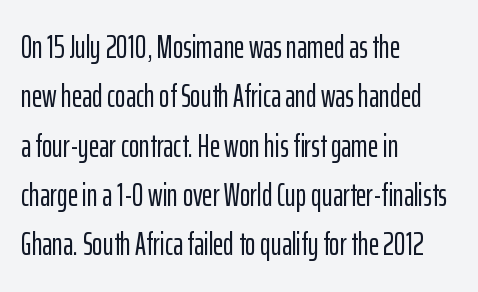
{"serif": "no", "italic": "no", "width": "condensed", "stroke_contrast": "low", "x_height": "medium", "monospaced": "no", "underline": "no", "align": "left", "line_spacing": "normal", "line_spacing_ratio": 1.54, "letter_spacing": "normal", "letter_spacing_em": 0.0, "glyph_px": 32}
